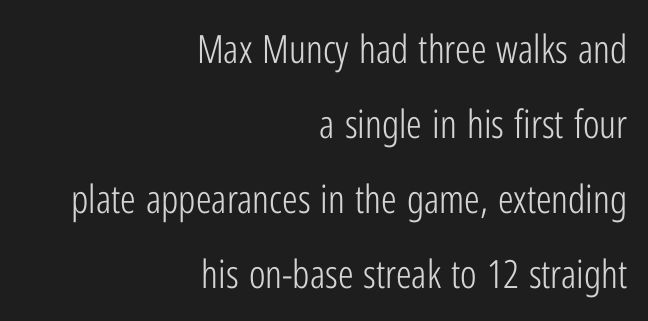
No feet cap the strokes, marking this as sans-serif type. The letters sit at their default tracking, neither squeezed nor spread. Looks like regular typesetting: each glyph gets only the width it needs. Descenders hang freely into open space.
